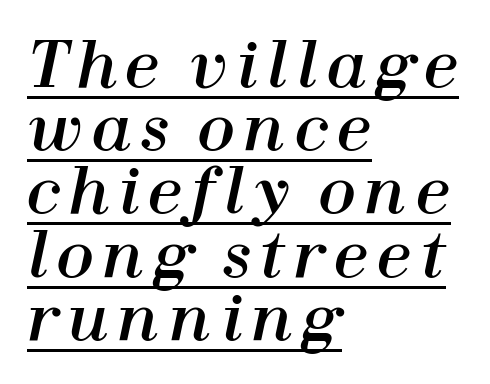
Q: Is the text italic (slanted)? A: Yes, it leans right by about 12 degrees.
Q: Is the text underlined? A: Yes.
Q: How is the paragraph aligned? A: Left-aligned.
Q: Is the spacing between lines tight, normal or loose? A: Tight.
Q: Width (condensed, normal, or wide)? A: Normal.
Q: Stroke contrast? A: High.
Q: x-height? A: Medium.
Q: Monospaced? A: No.
